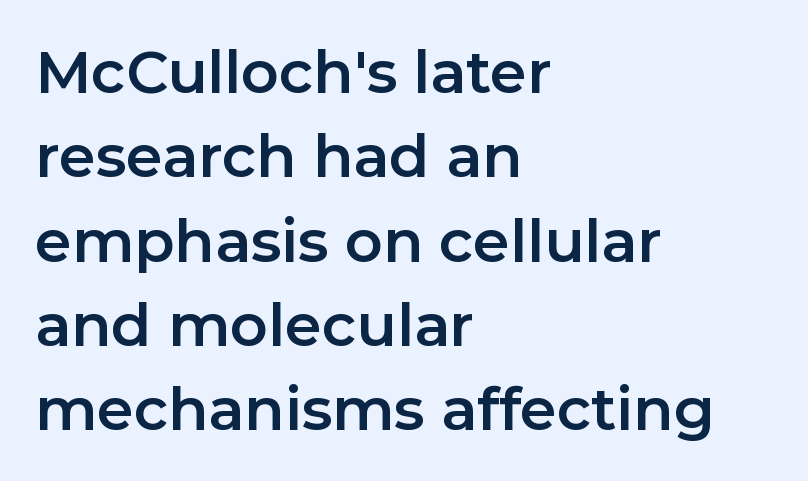
Left-aligned paragraph, ragged on the right. A normal amount of white space separates one row of letters from the next. These lines are rendered in a variable-pitch font. The face used here is rendered with its standard letterfit. Unmarked baselines from the first word to the last.
